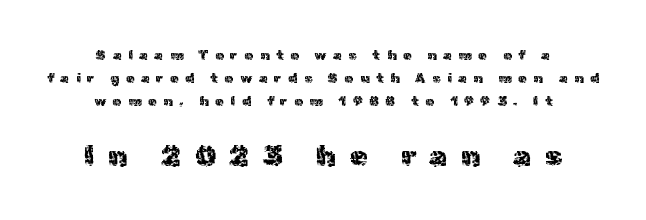
The image shows 29 px regular-weight sans-serif type, upright; set centered, normal line spacing (1.63x), unusually wide letter spacing (+0.47 em), not underlined; the second (bottom) block is 2.07x larger; a medium x-height.
